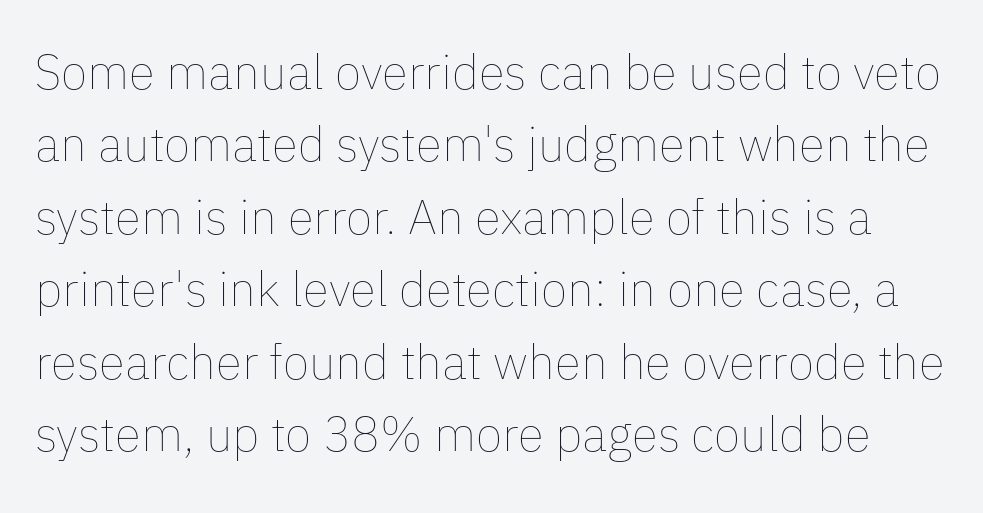
The image shows 48 px thin type, upright; set normal line spacing (1.51x), normal letter spacing, not underlined; low stroke contrast and a medium x-height.
